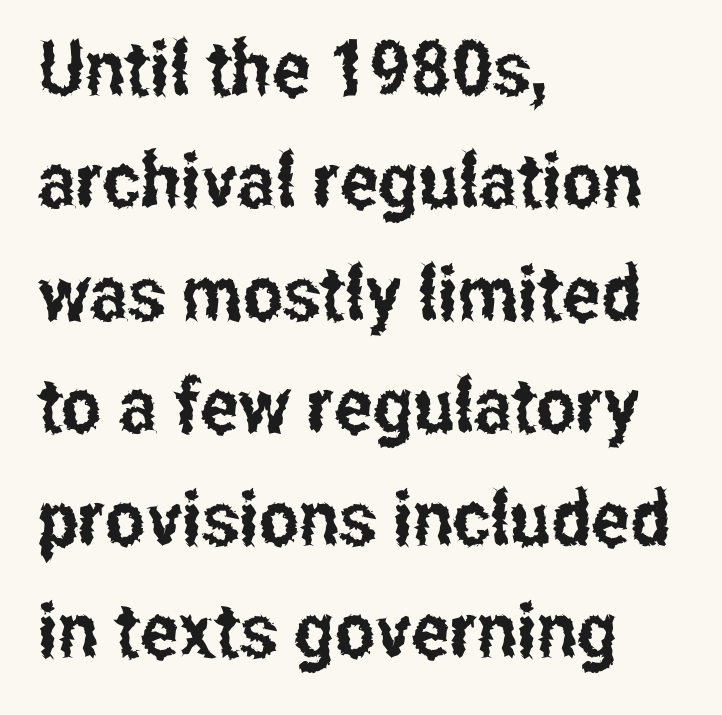
{"serif": "no", "italic": "no", "width": "condensed", "stroke_contrast": "low", "x_height": "medium", "monospaced": "no", "underline": "no", "align": "left", "line_spacing": "normal", "line_spacing_ratio": 1.48, "letter_spacing": "normal", "letter_spacing_em": 0.0, "glyph_px": 76}
